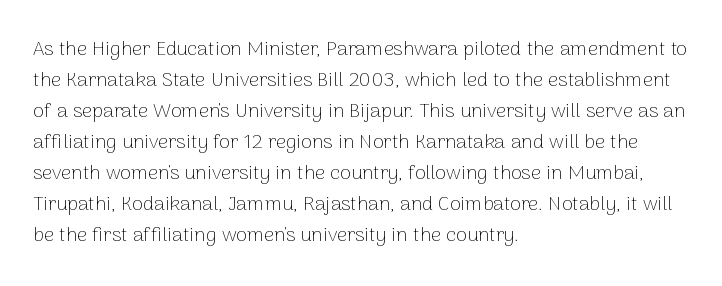
The image shows 20 px text type, upright; set left-aligned, normal line spacing (1.55x), normal letter spacing, not underlined.
